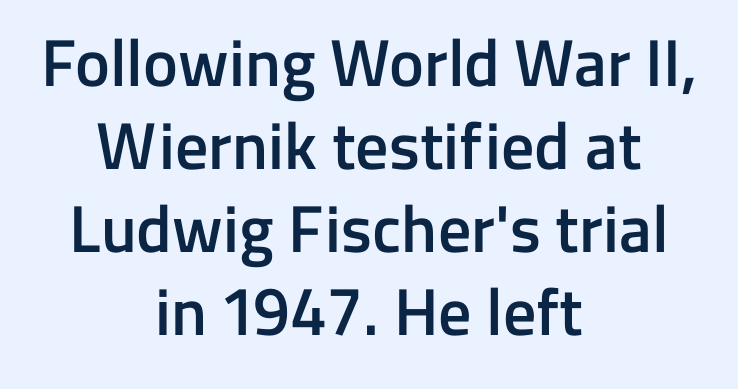
Firm but not heavy-handed strokes: this text is semibold. The area under the type is left untouched. Regarding serifs, this sample does without them. Honestly, the letter spacing is just normal — you wouldn't notice it. Every character sits straight up, as roman type does.
